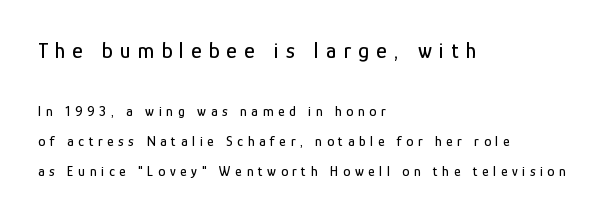
Q: Is the text italic (slanted)? A: No, it is upright.
Q: Is the text underlined? A: No.
Q: How is the paragraph aligned? A: Left-aligned.
Q: Is the spacing between letters normal or unusually wide? A: Unusually wide.
Q: Is the spacing between lines tight, normal or loose? A: Loose.
Q: Which block of text is set in a larger size, the first (top) or the second (bottom)? A: The first (top) one.
